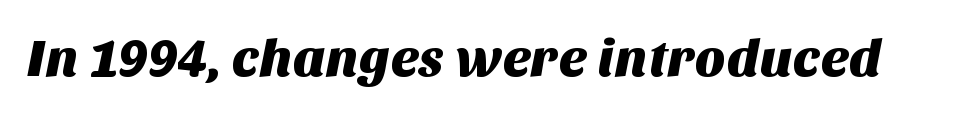
{"serif": "no", "width": "normal", "stroke_contrast": "medium", "x_height": "large", "monospaced": "no", "underline": "no", "letter_spacing": "normal", "letter_spacing_em": 0.0, "glyph_px": 53}
